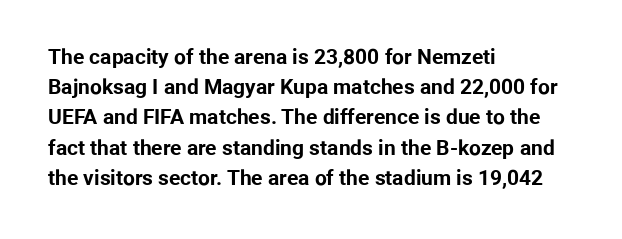
Emphasis by weight is at full strength: bold. Compared with typical body copy, the letter spacing here is the same. The passage shown is not underscored anywhere. Each new line begins a customary step beneath the previous one.
